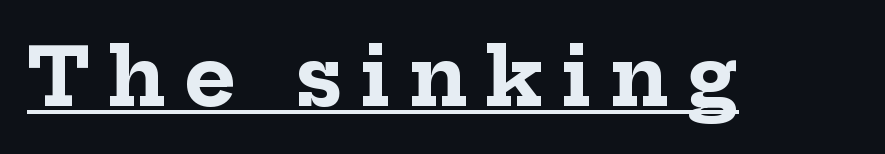
The text was rendered using a seriffed face with decorative stroke endings. Stroke thickness is high; the sample reads as a true bold. The typography opts for an upright posture over an oblique one. Check the space under the baseline: a stroke is drawn there. Caption: expanded tracking, letters set apart.
